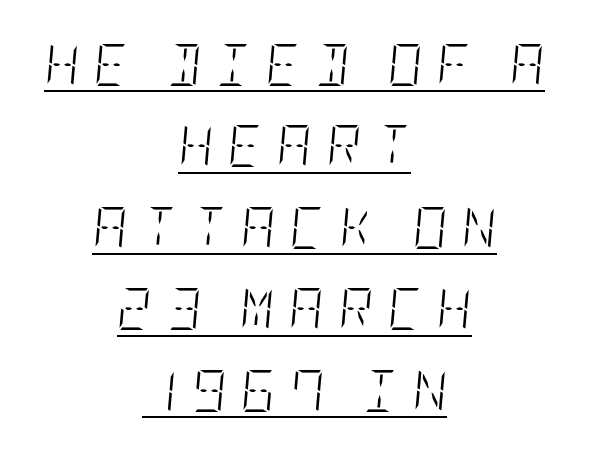
The image shows 42 px light, condensed type, italic (leaning right); set centered, loose line spacing (1.94x), unusually wide letter spacing (+0.36 em), underlined; low stroke contrast and a large x-height.
